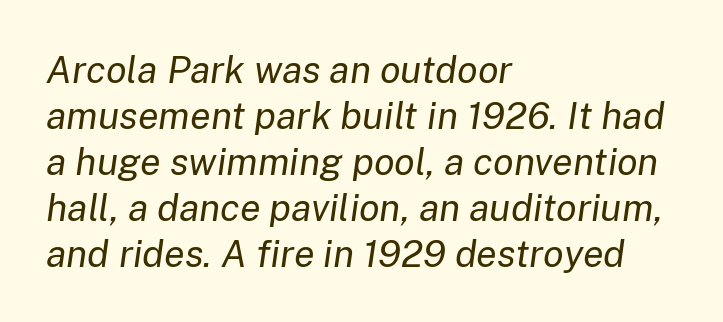
Q: Is the text bold? A: No.
Q: Is the text italic (slanted)? A: Yes, it leans right by about 8 degrees.
Q: Is the text underlined? A: No.
Q: How is the paragraph aligned? A: Left-aligned.
Q: Is the spacing between letters normal or unusually wide? A: Normal.
Q: Width (condensed, normal, or wide)? A: Normal.
Q: Stroke contrast? A: Low.
Q: x-height? A: Medium.
Q: Monospaced? A: No.
